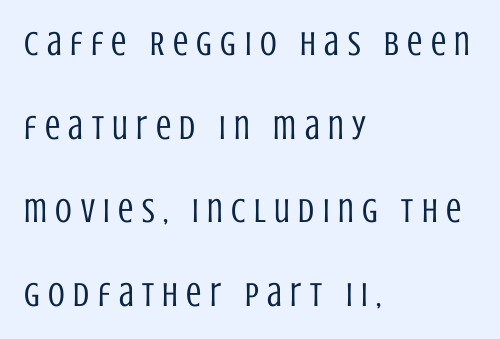
{"serif": "no", "italic": "no", "bold": "no", "weight": "regular", "width": "condensed", "stroke_contrast": "low", "x_height": "large", "monospaced": "no", "underline": "no", "align": "left", "line_spacing": "loose", "line_spacing_ratio": 2.46, "letter_spacing": "wide", "letter_spacing_em": 0.25, "glyph_px": 34}
